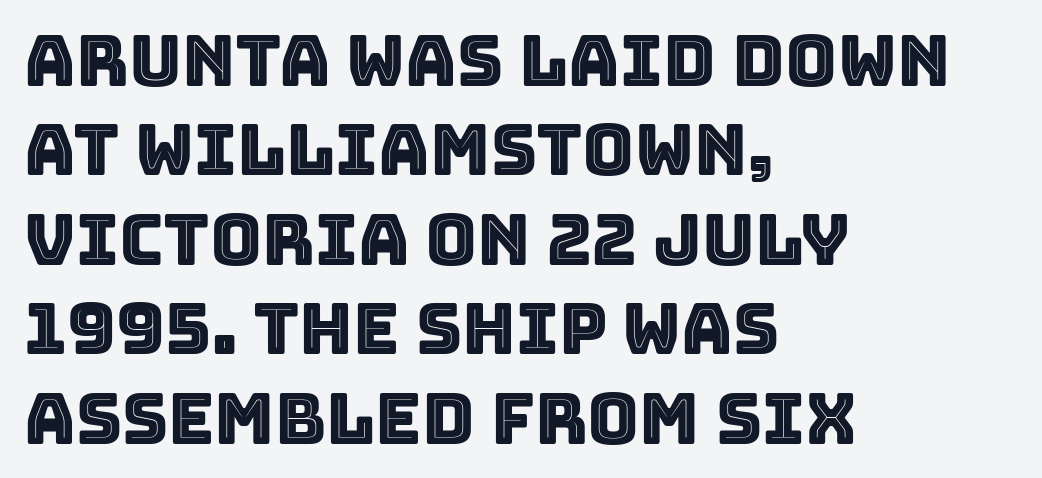
Q: Is the text italic (slanted)? A: No, it is upright.
Q: Is the text underlined? A: No.
Q: How is the paragraph aligned? A: Left-aligned.
Q: Is the spacing between letters normal or unusually wide? A: Normal.
Q: Is the spacing between lines tight, normal or loose? A: Normal.
Q: Width (condensed, normal, or wide)? A: Normal.
Q: x-height? A: Large.
Q: Monospaced? A: No.
